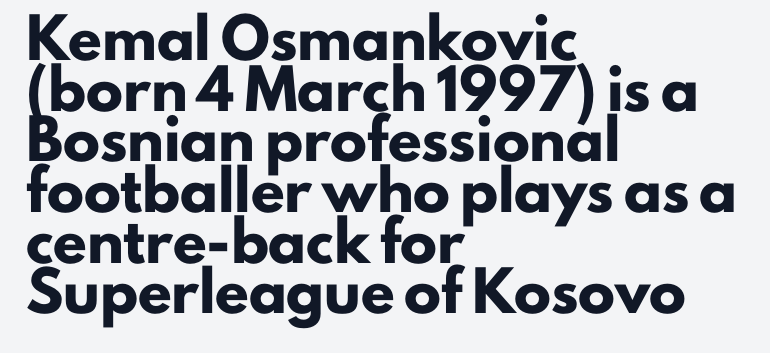
The image shows 37 px heavy sans-serif type, upright; set left-aligned, normal line spacing (1.37x), normal letter spacing, not underlined; low stroke contrast and a small x-height.
